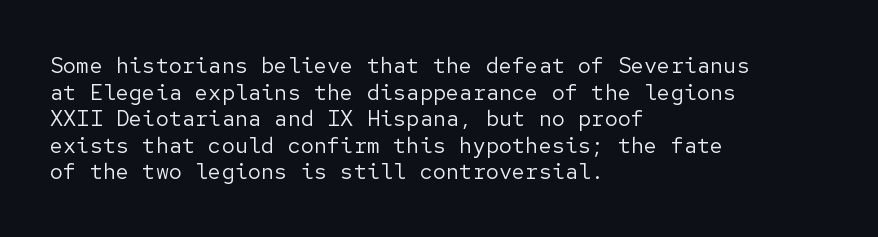
The image shows 22 px text type, upright; set left-aligned, line spacing 1.21x, normal letter spacing, not underlined.
